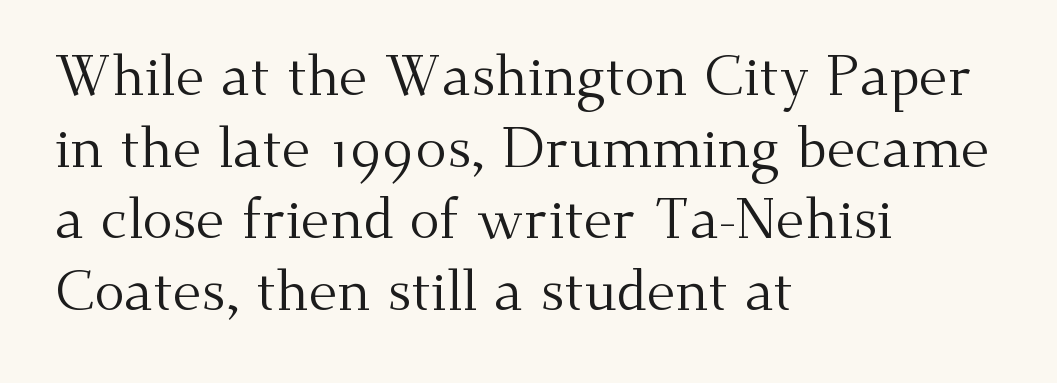
Q: Is the text bold? A: No.
Q: Is the text italic (slanted)? A: No, it is upright.
Q: Is the typeface a serif or a sans-serif typeface? A: Serif.
Q: Is the text underlined? A: No.
Q: How is the paragraph aligned? A: Left-aligned.
Q: Is the spacing between letters normal or unusually wide? A: Normal.
Q: Is the spacing between lines tight, normal or loose? A: Normal.
Q: Width (condensed, normal, or wide)? A: Normal.
Q: Stroke contrast? A: Medium.
Q: x-height? A: Small.
Q: Monospaced? A: No.
